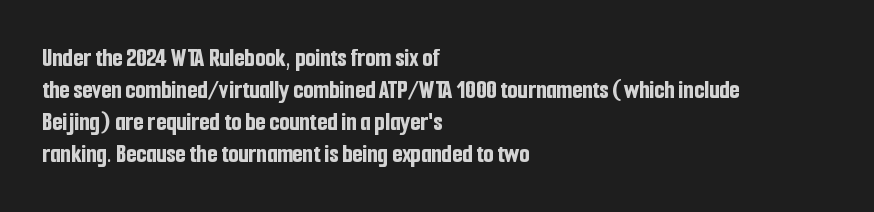
Q: Is the text bold? A: Yes.
Q: Is the text italic (slanted)? A: No, it is upright.
Q: Is the text underlined? A: No.
Q: How is the paragraph aligned? A: Left-aligned.
Q: Is the spacing between letters normal or unusually wide? A: Normal.
